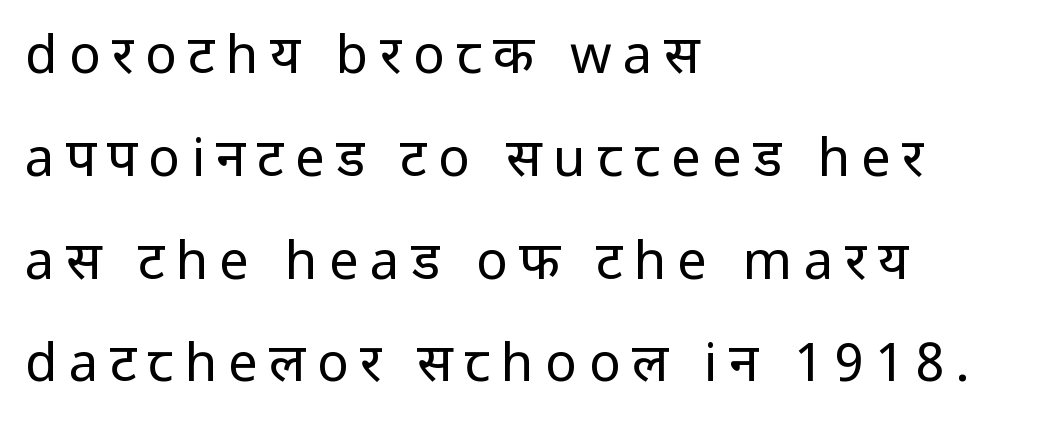
Underlining? Definitely not there. Students, observe: this is what heavily led, spacious text looks like. The letters look calm and open, with moderate or lighter stems. Left-aligned paragraph, ragged on the right. Do the letters lean? They stand straight.
